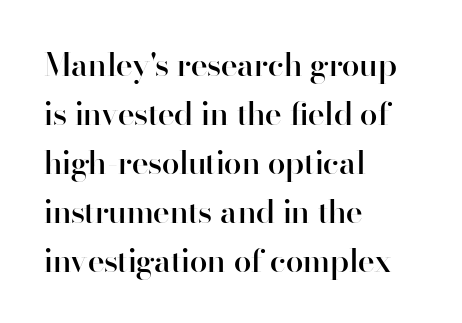
Q: Is the text bold? A: Semi-bold.
Q: Is the text italic (slanted)? A: No, it is upright.
Q: Is the typeface a serif or a sans-serif typeface? A: Sans-serif.
Q: Is the text underlined? A: No.
Q: How is the paragraph aligned? A: Left-aligned.
Q: Is the spacing between letters normal or unusually wide? A: Normal.
Q: Is the spacing between lines tight, normal or loose? A: Normal.
Q: Width (condensed, normal, or wide)? A: Normal.
Q: Stroke contrast? A: High.
Q: x-height? A: Small.
Q: Monospaced? A: No.
